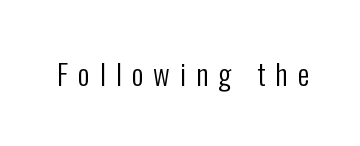
The typeface chosen for these lines omits serifs. The horizontal fit of the characters is loose and conspicuously gappy. Here the designer chose a conventional face with non-uniform glyph widths. Vertical strokes here are truly vertical.
